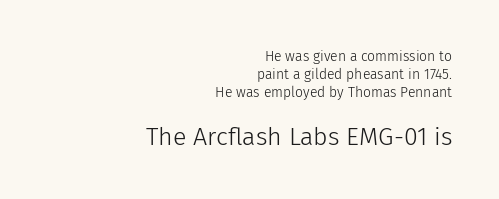
This rendering leaves character spacing at its baseline value. Vertical stems look standard width or narrower in stroke. Reading down the column, the eye jumps a familiar distance to each next line. Underlining? Definitely not there.
